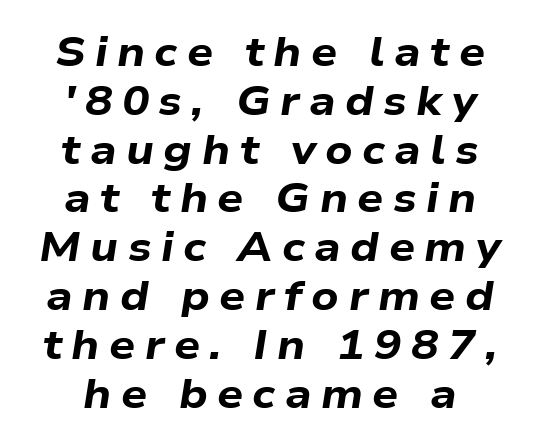
Q: Is the text bold? A: Yes.
Q: Is the text italic (slanted)? A: Yes, it leans right by about 9 degrees.
Q: Is the text underlined? A: No.
Q: How is the paragraph aligned? A: Centered.
Q: Is the spacing between letters normal or unusually wide? A: Unusually wide.
Q: Width (condensed, normal, or wide)? A: Wide.
Q: Stroke contrast? A: Low.
Q: x-height? A: Medium.
Q: Monospaced? A: No.
